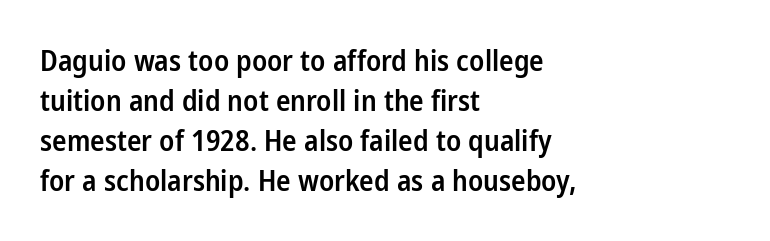
Do the letters lean? They stand straight. The ragged edge is on the right, which tells us the setting is flush left. Spacing between characters is what you'd get straight out of the box. Vertically, the passage feels balanced, rows spaced as you'd expect. The strokes are fattened partway — semibold, not bold.
